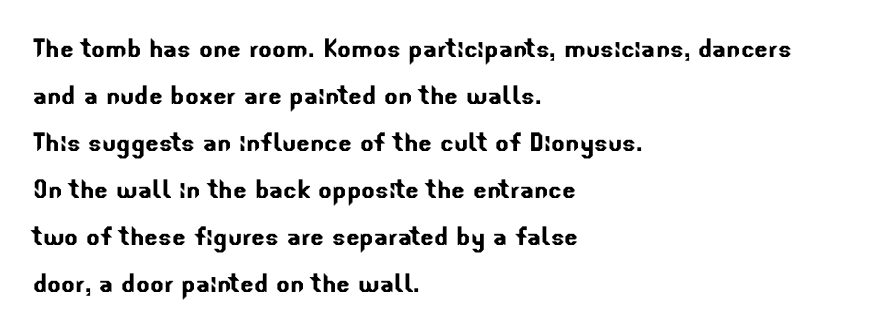
{"serif": "no", "width": "normal", "stroke_contrast": "low", "x_height": "small", "monospaced": "no", "underline": "no", "align": "left", "line_spacing": "normal", "line_spacing_ratio": 1.47, "letter_spacing": "normal", "letter_spacing_em": 0.0, "glyph_px": 32}
